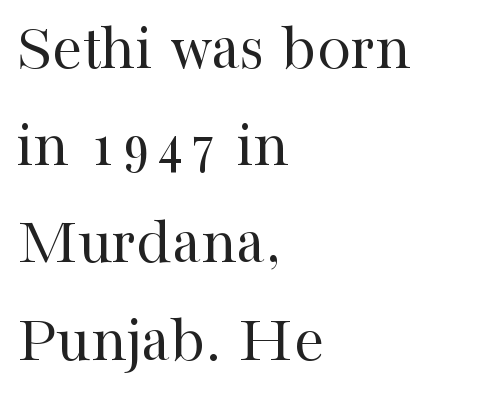
Does the copy run flush right? No — it runs flush left. The rows are spaced the way most documents space them. The face looks like a standard text weight, possibly lighter. Do the letters lean? They stand straight.
